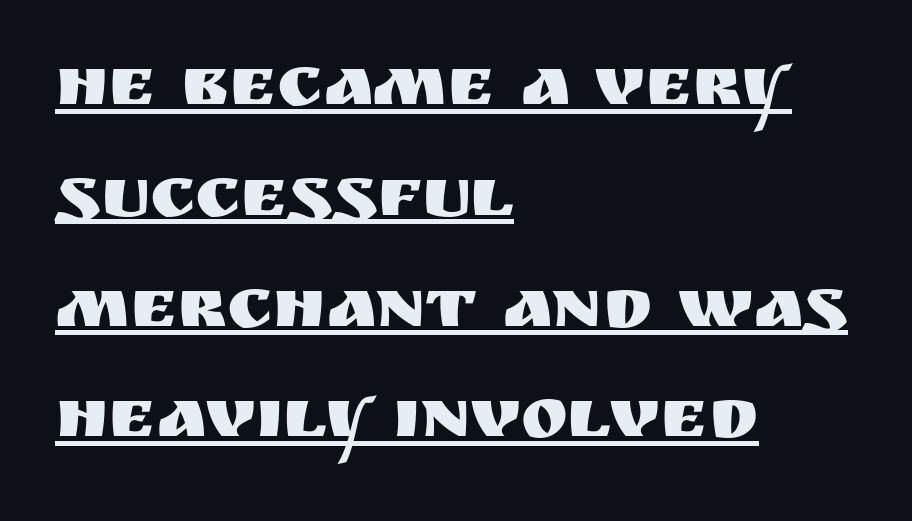
{"serif": "no", "italic": "no", "width": "normal", "stroke_contrast": "medium", "x_height": "large", "monospaced": "no", "underline": "yes", "align": "left", "line_spacing": "normal", "line_spacing_ratio": 1.56, "letter_spacing": "normal", "letter_spacing_em": 0.0, "glyph_px": 71}
